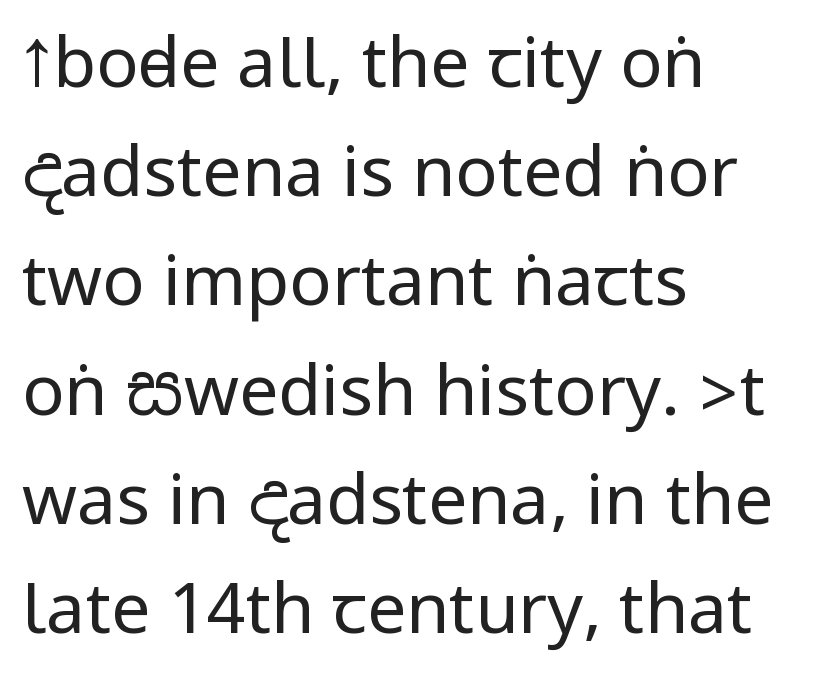
The image shows 70 px regular-weight, condensed sans-serif type, upright; set left-aligned, normal line spacing (1.56x), normal letter spacing, not underlined; low stroke contrast.
